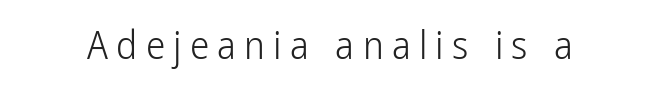
Q: Is the text bold? A: No.
Q: Is the text italic (slanted)? A: No, it is upright.
Q: Is the typeface a serif or a sans-serif typeface? A: Sans-serif.
Q: Is the text underlined? A: No.
Q: Is the spacing between letters normal or unusually wide? A: Unusually wide.
Q: Width (condensed, normal, or wide)? A: Condensed.
Q: Stroke contrast? A: Low.
Q: x-height? A: Medium.
Q: Monospaced? A: No.
